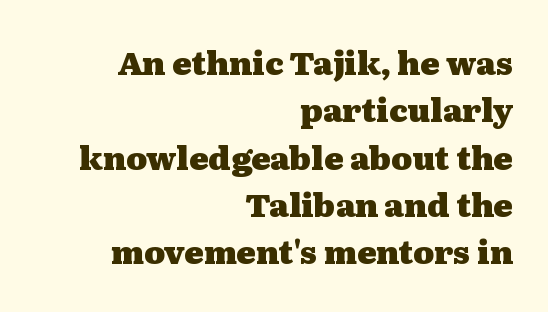
Q: Is the text bold? A: Yes.
Q: Is the text italic (slanted)? A: No, it is upright.
Q: Is the typeface a serif or a sans-serif typeface? A: Serif.
Q: Is the text underlined? A: No.
Q: How is the paragraph aligned? A: Right-aligned.
Q: Is the spacing between letters normal or unusually wide? A: Normal.
Q: Is the spacing between lines tight, normal or loose? A: Normal.
Q: Width (condensed, normal, or wide)? A: Wide.
Q: Stroke contrast? A: Medium.
Q: x-height? A: Medium.
Q: Monospaced? A: No.
